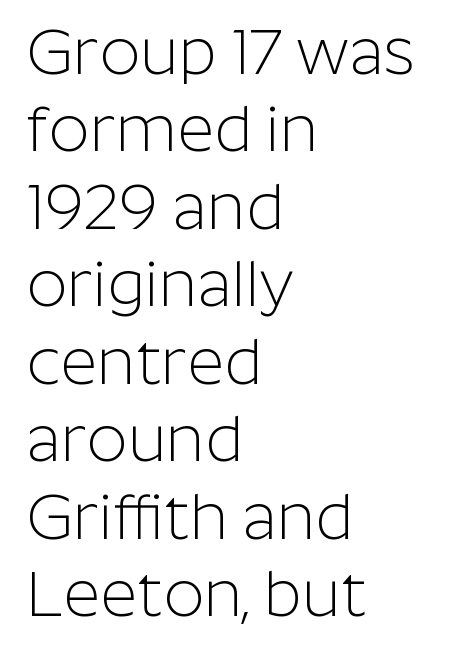
To sum up the face: it is a sans, with no serifs. Glyph-to-glyph distance matches everyday printed text. Nothing heavy about these letters — not bold at all. Notice how the passage keeps a crisp vertical edge on the left only. Varying glyph widths throughout — classic text-font behaviour.
